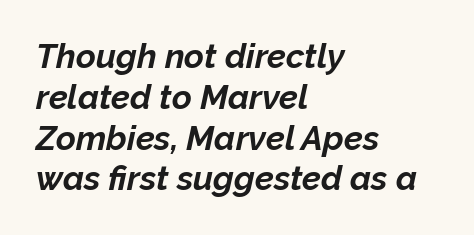
Q: Is the text bold? A: Yes.
Q: Is the text italic (slanted)? A: Yes, it leans right by about 12 degrees.
Q: Is the text underlined? A: No.
Q: How is the paragraph aligned? A: Left-aligned.
Q: Is the spacing between letters normal or unusually wide? A: Normal.
Q: Width (condensed, normal, or wide)? A: Normal.
Q: Stroke contrast? A: Low.
Q: x-height? A: Medium.
Q: Monospaced? A: No.
